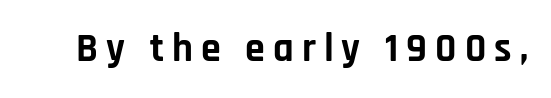
{"serif": "no", "italic": "no", "bold": "yes", "weight": "bold", "width": "normal", "stroke_contrast": "low", "x_height": "large", "monospaced": "no", "underline": "no", "letter_spacing": "wide", "letter_spacing_em": 0.2, "glyph_px": 40}
